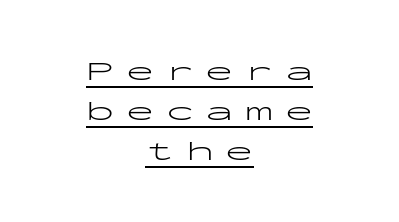
Q: Is the text bold? A: No.
Q: Is the text italic (slanted)? A: No, it is upright.
Q: Is the typeface a serif or a sans-serif typeface? A: Sans-serif.
Q: Is the text underlined? A: Yes.
Q: How is the paragraph aligned? A: Centered.
Q: Is the spacing between letters normal or unusually wide? A: Unusually wide.
Q: Is the spacing between lines tight, normal or loose? A: Normal.
Q: Width (condensed, normal, or wide)? A: Wide.
Q: Stroke contrast? A: Low.
Q: x-height? A: Medium.
Q: Monospaced? A: Yes.
